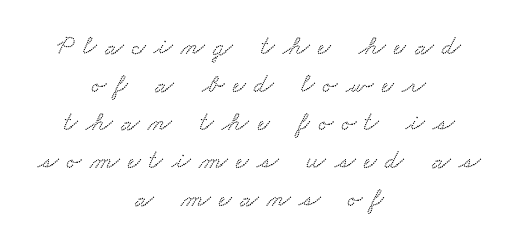
Q: Is the text underlined? A: No.
Q: How is the paragraph aligned? A: Centered.
Q: Is the spacing between letters normal or unusually wide? A: Unusually wide.
Q: Is the spacing between lines tight, normal or loose? A: Normal.
